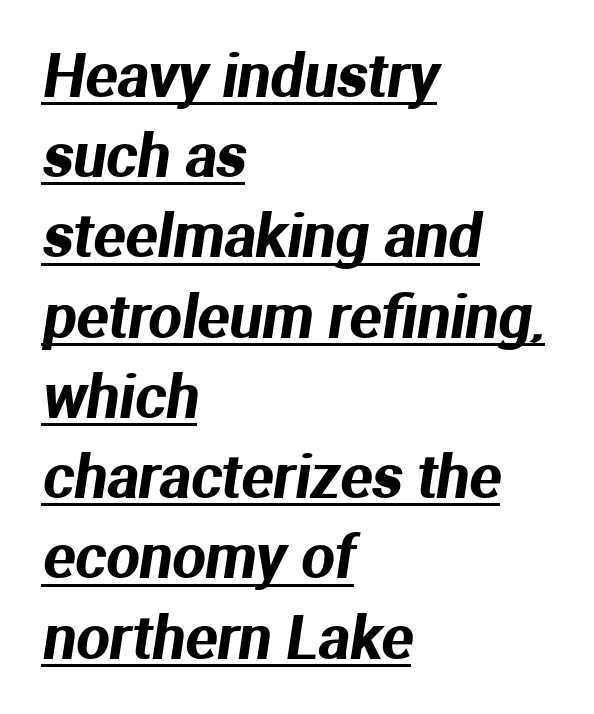
{"serif": "no", "width": "normal", "stroke_contrast": "medium", "x_height": "medium", "monospaced": "no", "underline": "yes", "align": "left", "line_spacing": "normal", "line_spacing_ratio": 1.36, "letter_spacing": "normal", "letter_spacing_em": 0.0, "glyph_px": 59}
